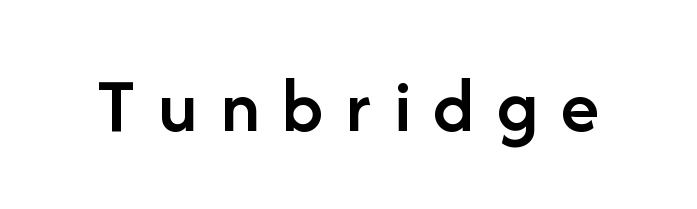
{"serif": "no", "italic": "no", "bold": "semi", "weight": "semibold", "width": "normal", "stroke_contrast": "low", "x_height": "medium", "monospaced": "no", "underline": "no", "letter_spacing": "wide", "letter_spacing_em": 0.28, "glyph_px": 80}
